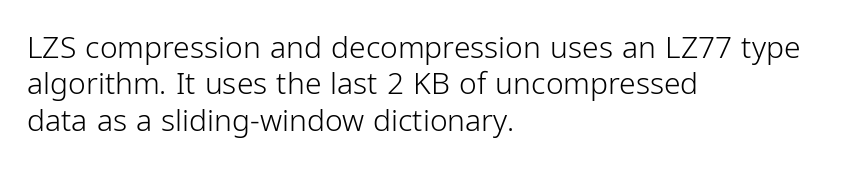
Q: Is the text bold? A: No.
Q: Is the text italic (slanted)? A: No, it is upright.
Q: Is the typeface a serif or a sans-serif typeface? A: Sans-serif.
Q: Is the text underlined? A: No.
Q: How is the paragraph aligned? A: Left-aligned.
Q: Is the spacing between letters normal or unusually wide? A: Normal.
Q: Width (condensed, normal, or wide)? A: Condensed.
Q: Stroke contrast? A: Low.
Q: x-height? A: Medium.
Q: Monospaced? A: No.
